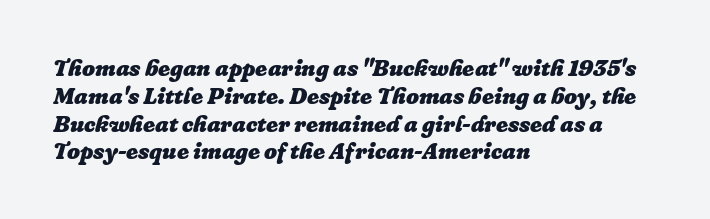
The image shows 23 px bold type, italic (leaning right); set left-aligned, line spacing 1.21x, normal letter spacing, not underlined.
